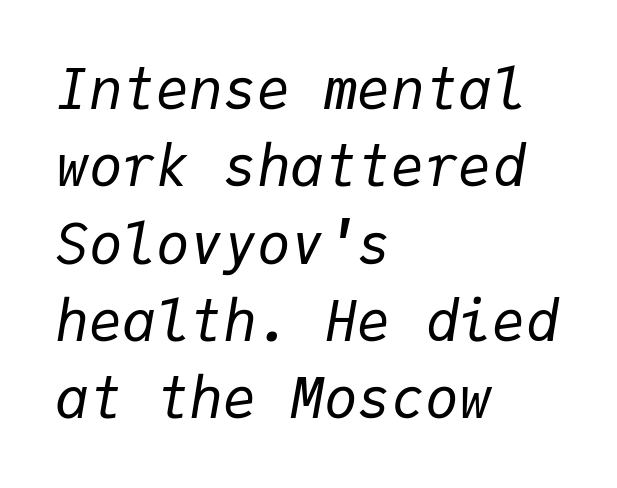
The passage shown leans; its letterforms are oblique. The font sits on the lighter half of the weight spectrum, regular included. If you measured baseline to baseline, you'd find a middling distance. The letterforms sit shoulder to shoulder at normal distance. Typeset ragged right — the left edge is the straight one. Monospaced: the letters line up in strict vertical columns.
